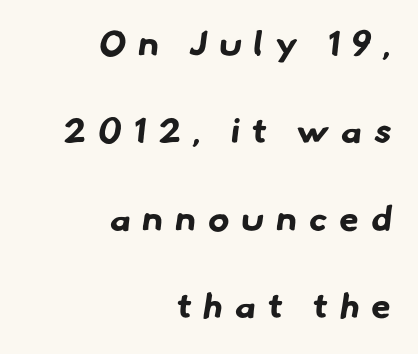
The image shows 35 px bold sans-serif type; set right-aligned, loose line spacing (2.5x), unusually wide letter spacing (+0.35 em), not underlined; low stroke contrast and a small x-height.
